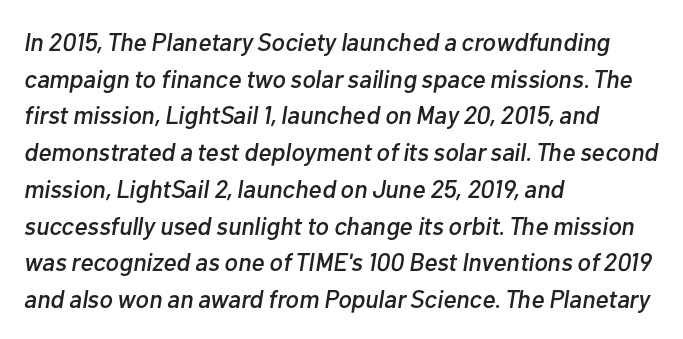
Quick note: underline off. Which margin do the lines hug? The left one — the right edge is uneven. Tall strokes in this sample are angled rather than plumb. The rows are spaced the way most documents space them. The letterforms sit shoulder to shoulder at normal distance.
